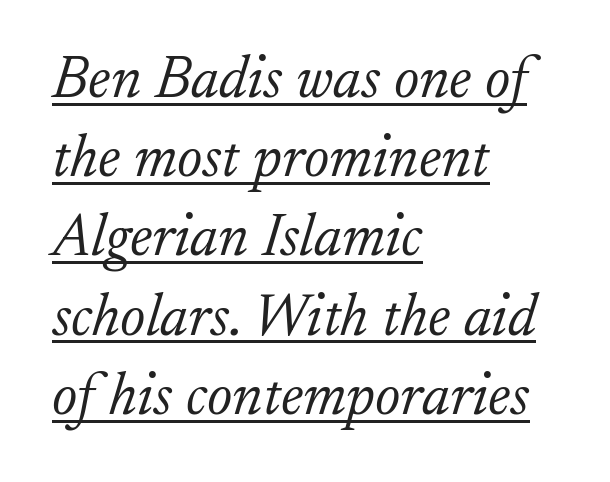
The image shows 60 px light serif type, italic (leaning right); set left-aligned, normal line spacing (1.32x), normal letter spacing, underlined; low stroke contrast and a small x-height.
